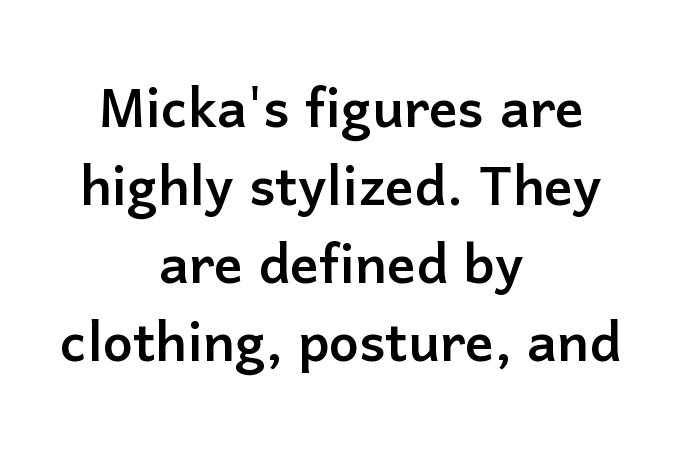
{"serif": "no", "italic": "no", "width": "normal", "stroke_contrast": "low", "x_height": "medium", "monospaced": "no", "underline": "no", "align": "center", "line_spacing": "tight", "line_spacing_ratio": 1.1, "letter_spacing": "normal", "letter_spacing_em": 0.0, "glyph_px": 71}
